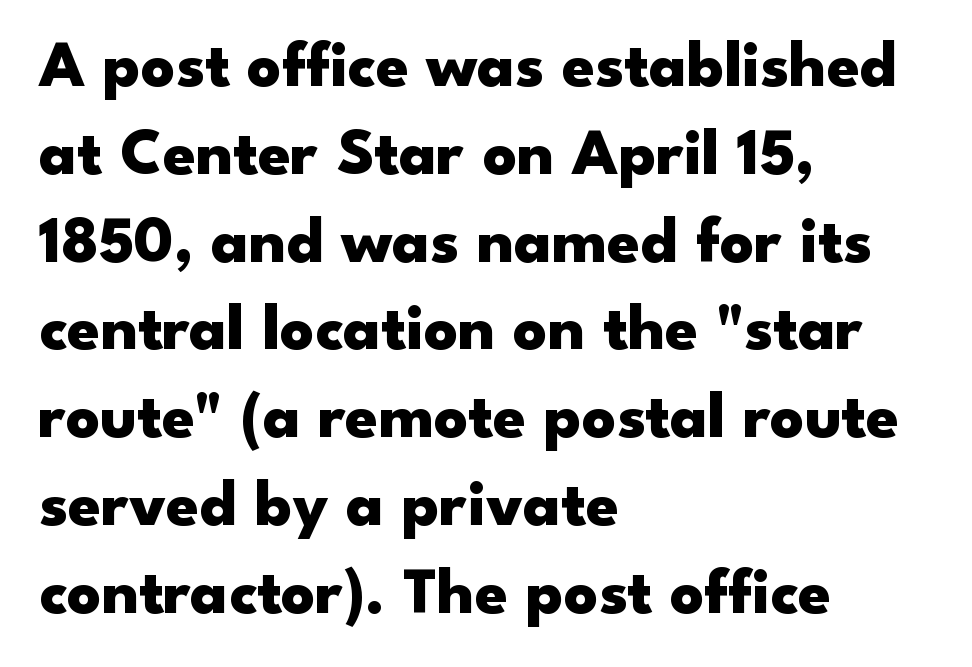
Glyph-to-glyph distance matches everyday printed text. Only glyphs here, with clear space below each row. Interline gaps are of average width in this sample. When letters stand straight like this, we call the style roman or upright. The characters look thick and weighty, a clear bold.
